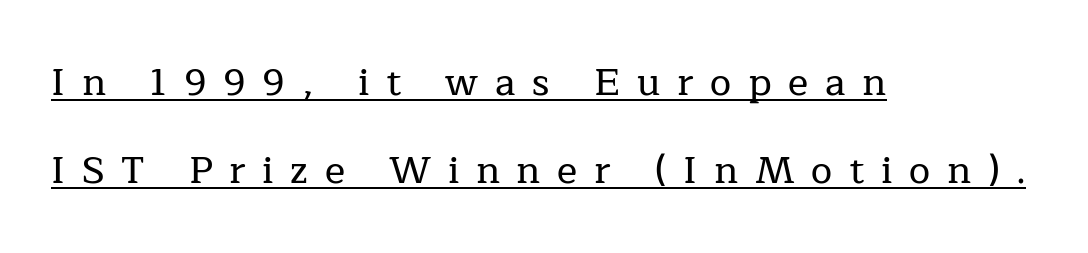
{"serif": "yes", "italic": "no", "width": "normal", "stroke_contrast": "low", "x_height": "medium", "monospaced": "no", "underline": "yes", "align": "left", "line_spacing": "loose", "line_spacing_ratio": 2.31, "letter_spacing": "wide", "letter_spacing_em": 0.44, "glyph_px": 38}
